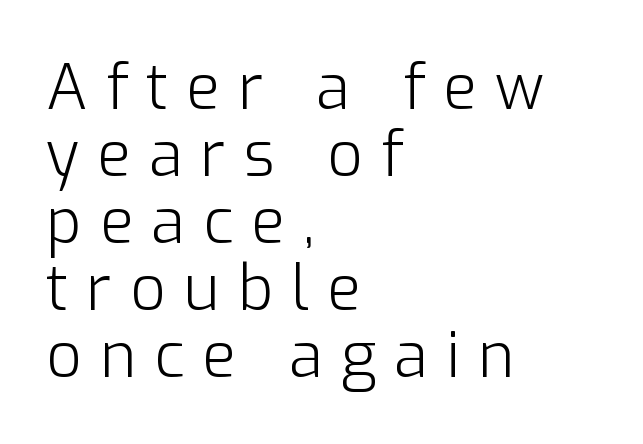
Q: Is the text bold? A: No.
Q: Is the text italic (slanted)? A: No, it is upright.
Q: Is the typeface a serif or a sans-serif typeface? A: Sans-serif.
Q: Is the text underlined? A: No.
Q: How is the paragraph aligned? A: Left-aligned.
Q: Is the spacing between letters normal or unusually wide? A: Unusually wide.
Q: Is the spacing between lines tight, normal or loose? A: Tight.
Q: Width (condensed, normal, or wide)? A: Normal.
Q: Stroke contrast? A: Low.
Q: x-height? A: Medium.
Q: Monospaced? A: No.
